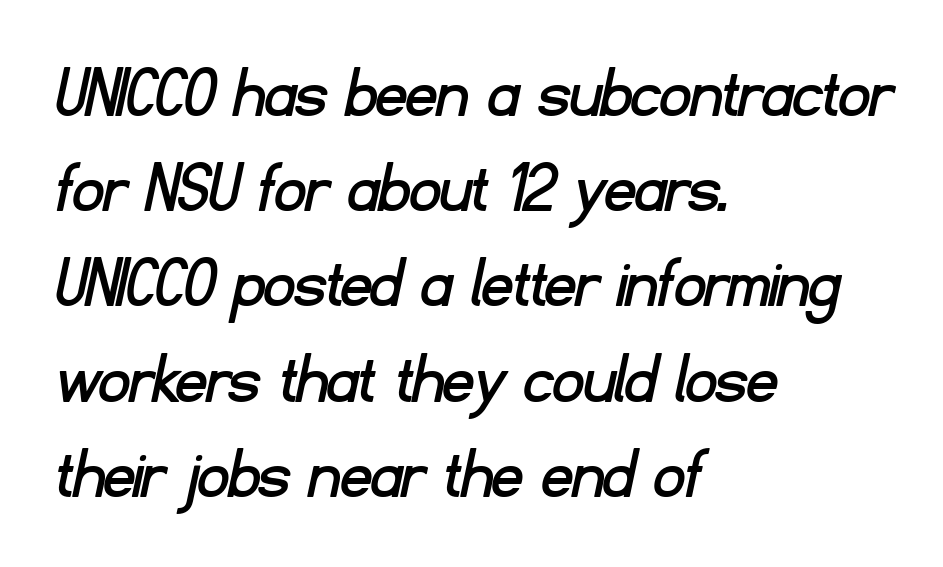
Line beginnings align vertically; line endings do not. This is sans-serif lettering, the kind often seen on screens and signage. The space directly below the letters is spotless. Honestly, the row spacing looks completely unremarkable. The rendering uses natural spacing where letterforms have individual widths. The gaps between neighbouring characters are ordinary and unremarkable.
